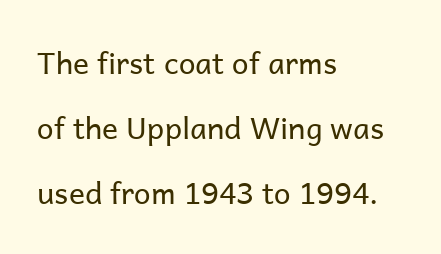
Q: Is the text bold? A: No.
Q: Is the text italic (slanted)? A: No, it is upright.
Q: Is the typeface a serif or a sans-serif typeface? A: Sans-serif.
Q: Is the text underlined? A: No.
Q: How is the paragraph aligned? A: Left-aligned.
Q: Is the spacing between letters normal or unusually wide? A: Normal.
Q: Is the spacing between lines tight, normal or loose? A: Loose.
Q: Width (condensed, normal, or wide)? A: Normal.
Q: Stroke contrast? A: Low.
Q: x-height? A: Medium.
Q: Monospaced? A: No.
